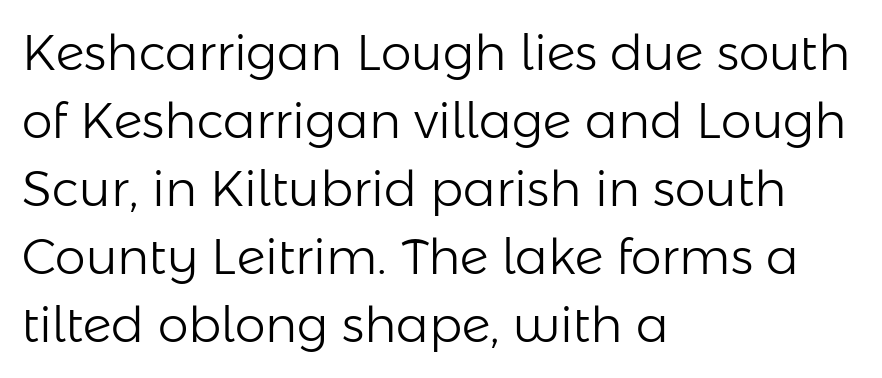
The passage shown has conventional tracking throughout. Note: no serifs on the glyphs. The baseline area is clear. The lettering holds an erect, upright posture throughout. The font is comparable to plain body text, perhaps lighter. Leftover space on each line is placed entirely after the last word.
